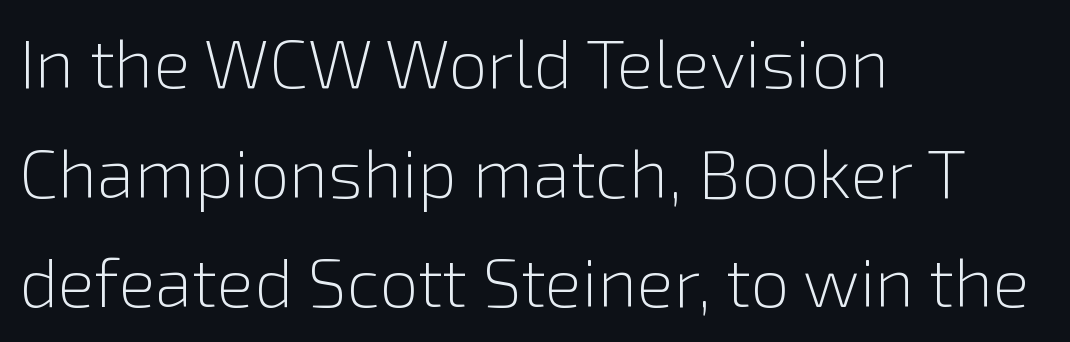
You could not count columns in this text — the font is proportionally spaced. The typography opts for an upright posture over an oblique one. Weight: not bold — regular or lighter. The space beneath each line is pristine and unruled.
